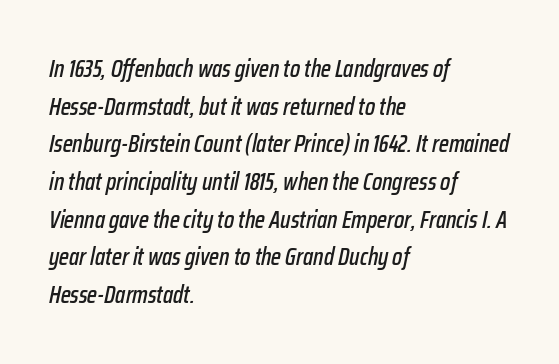
The image shows 24 px text type, italic (leaning right); set left-aligned, normal line spacing (1.57x), normal letter spacing, not underlined.
